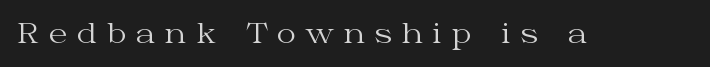
{"italic": "no", "bold": "no", "underline": "no", "letter_spacing": "wide", "letter_spacing_em": 0.34, "glyph_px": 27}
